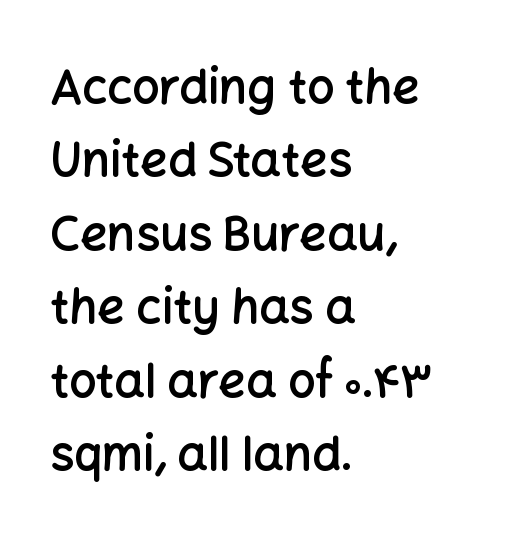
Q: Is the text bold? A: Semi-bold.
Q: Is the text italic (slanted)? A: No, it is upright.
Q: Is the typeface a serif or a sans-serif typeface? A: Sans-serif.
Q: Is the text underlined? A: No.
Q: How is the paragraph aligned? A: Left-aligned.
Q: Is the spacing between letters normal or unusually wide? A: Normal.
Q: Is the spacing between lines tight, normal or loose? A: Normal.
Q: Width (condensed, normal, or wide)? A: Normal.
Q: Stroke contrast? A: Low.
Q: x-height? A: Medium.
Q: Monospaced? A: No.
